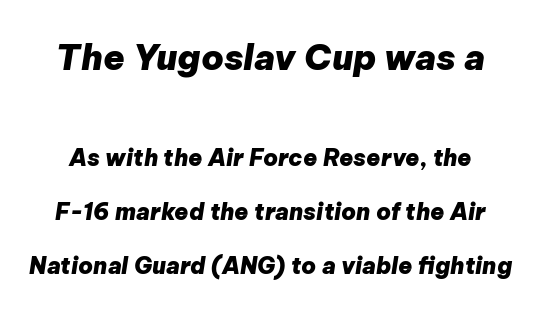
Pretty heavy lettering here — definitely bold. Descender tails drop into unmarked territory. Is there much room between lines? Yes — plenty of vertical air separates them. The specimen reads as italic at a glance.
